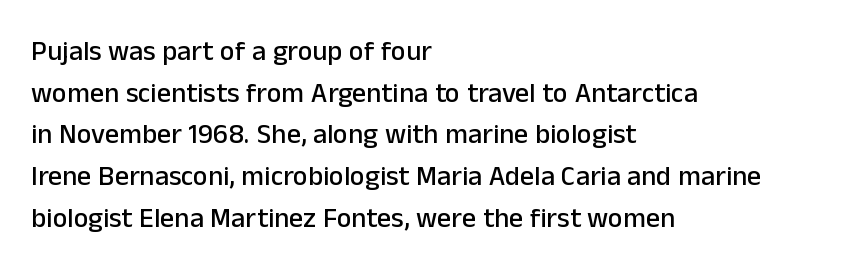
Q: Is the text italic (slanted)? A: No, it is upright.
Q: Is the typeface a serif or a sans-serif typeface? A: Sans-serif.
Q: Is the text underlined? A: No.
Q: How is the paragraph aligned? A: Left-aligned.
Q: Is the spacing between letters normal or unusually wide? A: Normal.
Q: Is the spacing between lines tight, normal or loose? A: Normal.
Q: Width (condensed, normal, or wide)? A: Normal.
Q: Stroke contrast? A: Low.
Q: x-height? A: Medium.
Q: Monospaced? A: No.
